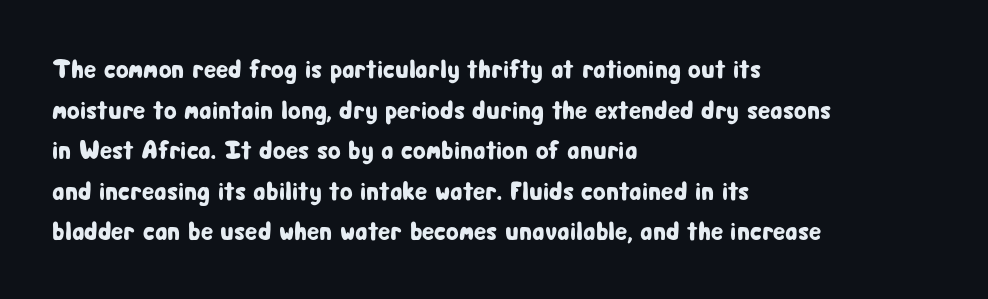
Q: Is the text italic (slanted)? A: No, it is upright.
Q: Is the text underlined? A: No.
Q: How is the paragraph aligned? A: Left-aligned.
Q: Is the spacing between letters normal or unusually wide? A: Normal.
Q: Is the spacing between lines tight, normal or loose? A: Normal.
